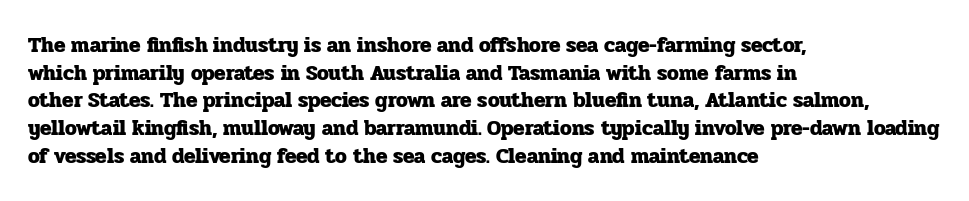
{"italic": "no", "bold": "yes", "underline": "no", "align": "left", "line_spacing": "normal", "line_spacing_ratio": 1.32, "letter_spacing": "normal", "letter_spacing_em": 0.0, "glyph_px": 21}
